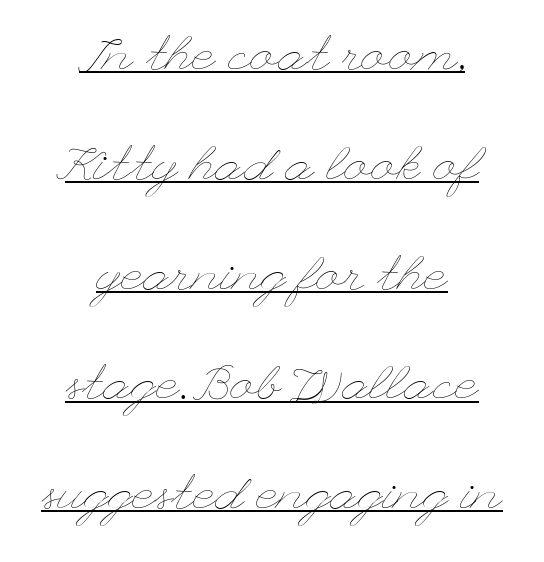
The compositor balanced each line on the midline. Default kerning and tracking; the words read as compact shapes. Does a line run under the words? Yes, clearly.
